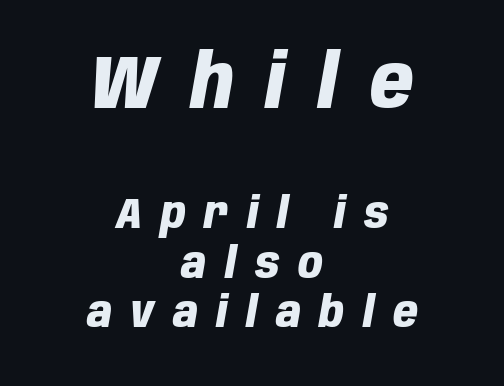
The image shows 75 px heavy, condensed type, italic (leaning right); set centered, tight line spacing (1.14x), unusually wide letter spacing (+0.43 em), not underlined; the first (top) block is 1.74x larger; low stroke contrast and a large x-height.
